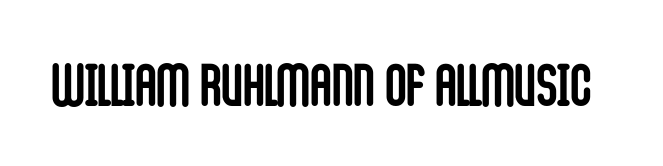
Q: Is the text bold? A: Yes.
Q: Is the text italic (slanted)? A: No, it is upright.
Q: Is the typeface a serif or a sans-serif typeface? A: Sans-serif.
Q: Is the text underlined? A: No.
Q: Is the spacing between letters normal or unusually wide? A: Normal.
Q: Width (condensed, normal, or wide)? A: Condensed.
Q: Stroke contrast? A: Low.
Q: x-height? A: Large.
Q: Monospaced? A: No.
